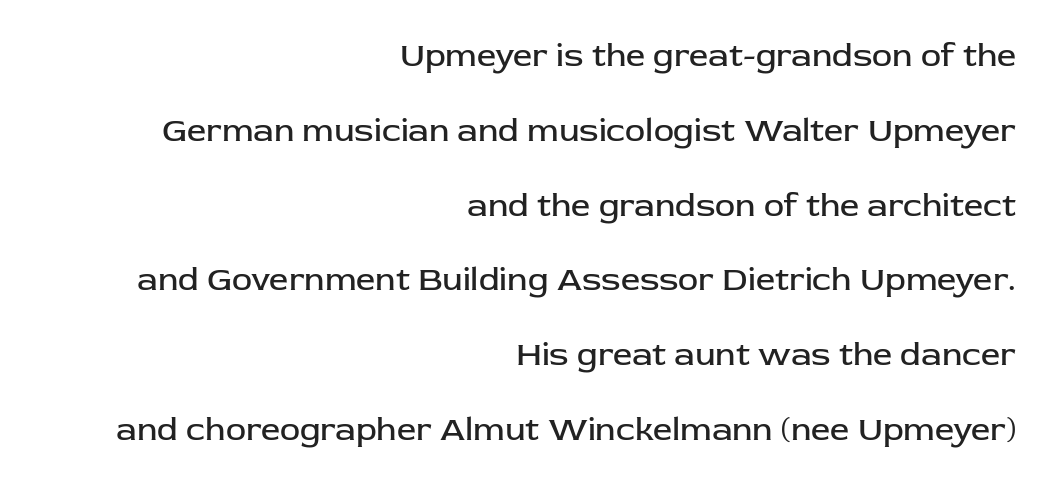
The string is rendered with underlining switched off. Horizontal alignment here is rightward, an uncommon choice for prose. This rendering employs a face without finishing strokes, i.e., a sans-serif. A typesetter would call this leading open, well beyond the default. Stem width sits at or under what a default text font uses.
